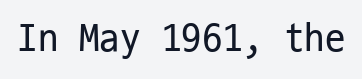
The image shows 41 px regular-weight, condensed sans-serif type, upright, monospaced; set normal letter spacing, not underlined; low stroke contrast and a medium x-height.
